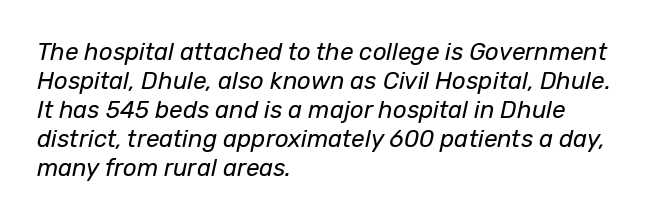
{"italic": "yes", "lean": "right", "slant_degrees": 12, "bold": "no", "underline": "no", "align": "left", "line_spacing_ratio": 1.21, "letter_spacing": "normal", "letter_spacing_em": 0.0, "glyph_px": 24}
